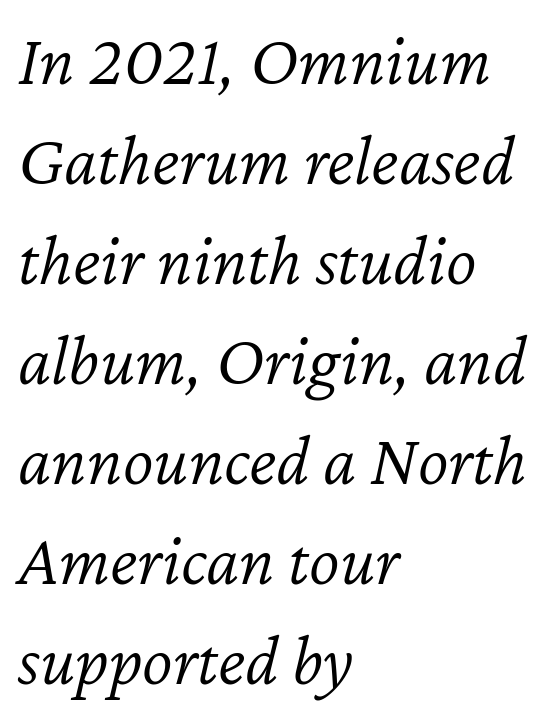
Posture: slanted. Compared with a typical body face, this is equally light or lighter still. Spacing verdict: proportional, widths tailored to each character. Check under the words: just untouched page.
